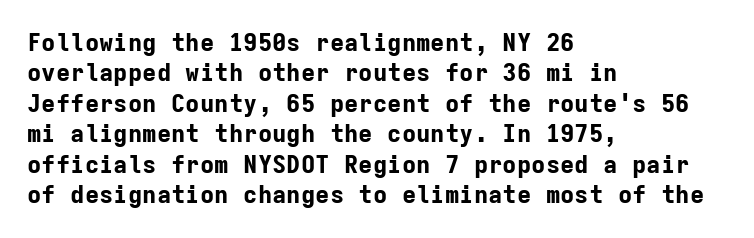
The image shows 24 px bold type, upright; set left-aligned, normal line spacing (1.27x), normal letter spacing, not underlined.
